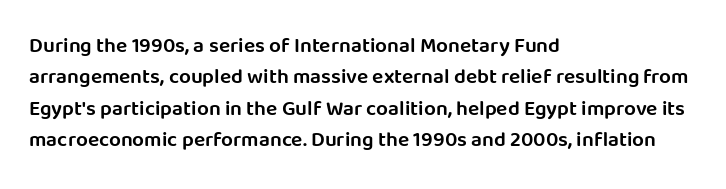
{"italic": "no", "bold": "semi", "underline": "no", "align": "left", "line_spacing": "normal", "line_spacing_ratio": 1.49, "letter_spacing": "normal", "letter_spacing_em": 0.0, "glyph_px": 21}
